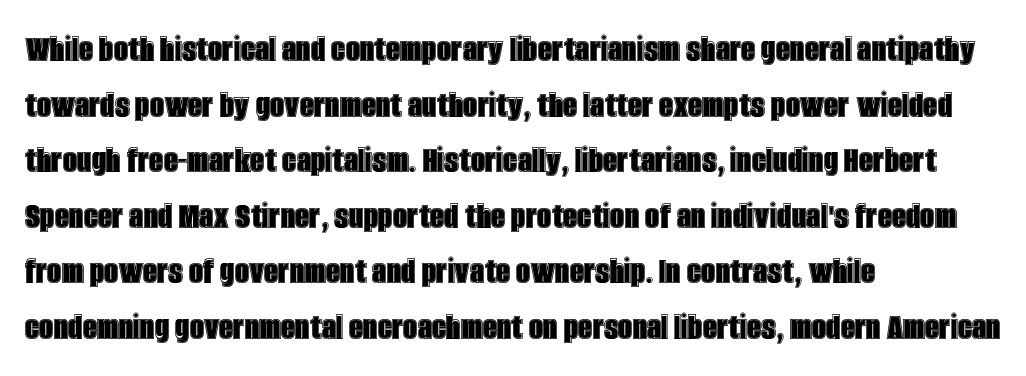
The specimen reads as upright at a glance. A typesetter would call this proportional, since set widths differ per character. Only glyphs here, with clear space below each row. Layout note: lines flush left.
